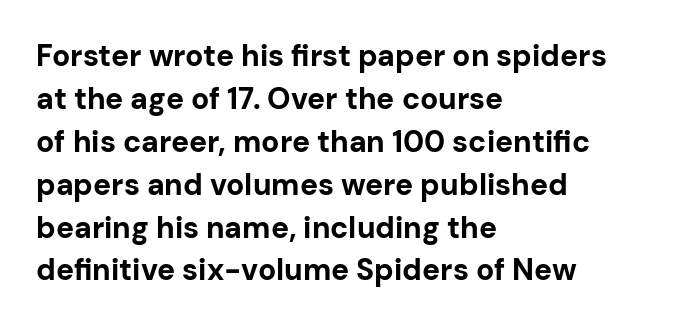
Every stem runs plumb, perpendicular to the baseline. Each new line begins a customary step beneath the previous one. Notice how the passage keeps a crisp vertical edge on the left only. Each letter's strokes conclude bluntly, with no projecting serifs. Rule under the text: the space is simply empty. Inter-character spacing is left at the font's built-in metrics.
